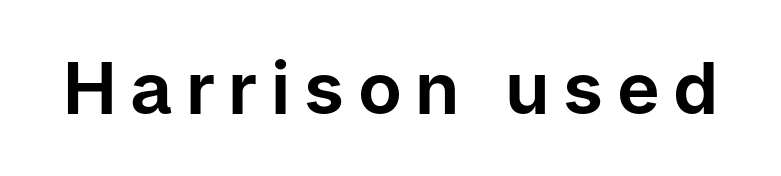
The image shows 72 px sans-serif type, upright; set not underlined; low stroke contrast and a medium x-height.
